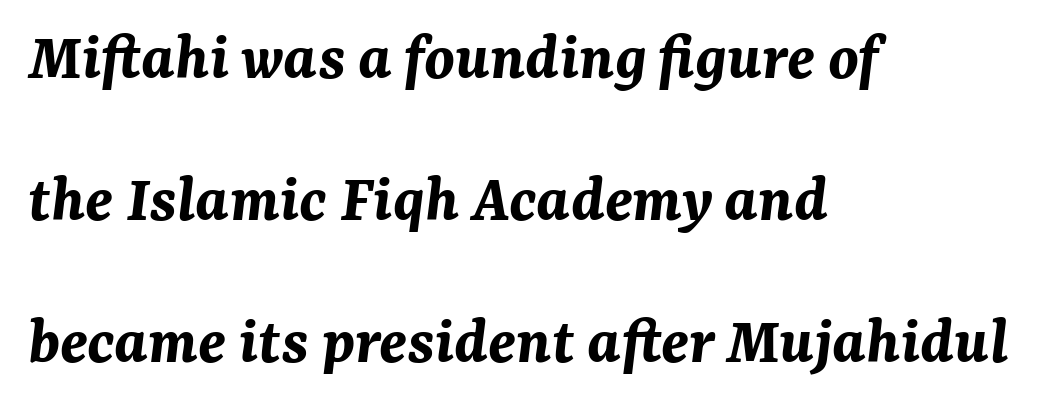
Q: Is the text bold? A: Yes.
Q: Is the text italic (slanted)? A: Yes, it leans right by about 7 degrees.
Q: Is the text underlined? A: No.
Q: How is the paragraph aligned? A: Left-aligned.
Q: Is the spacing between letters normal or unusually wide? A: Normal.
Q: Is the spacing between lines tight, normal or loose? A: Loose.
Q: Width (condensed, normal, or wide)? A: Normal.
Q: Stroke contrast? A: Medium.
Q: x-height? A: Medium.
Q: Monospaced? A: No.
